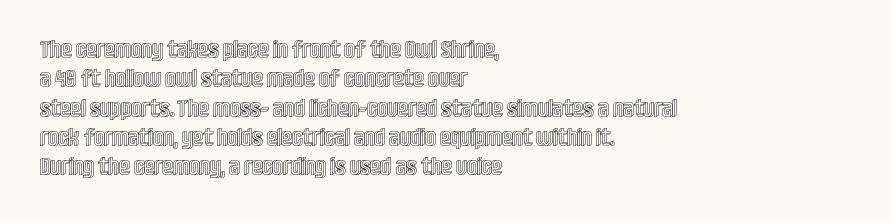
Q: Is the text italic (slanted)? A: No, it is upright.
Q: Is the text underlined? A: No.
Q: How is the paragraph aligned? A: Left-aligned.
Q: Is the spacing between letters normal or unusually wide? A: Normal.
